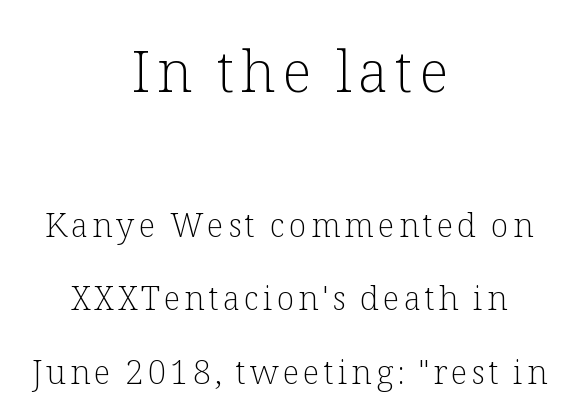
The image shows 57 px light serif type, upright; set centered, loose line spacing (2.23x), not underlined; the first (top) block is 1.73x larger; low stroke contrast and a medium x-height.
